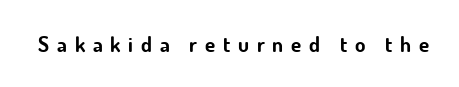
The letterforms stand isolated, each surrounded by extra space. Quick note: not italic, upright. A full-strength bold gives these letters their thick strokes. Each row of text sits above clean, open space.
